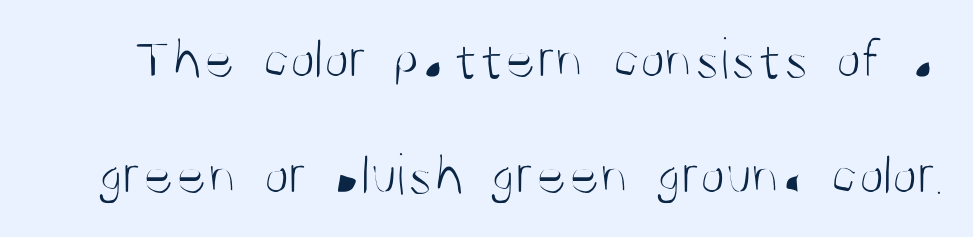
{"serif": "no", "italic": "no", "bold": "no", "weight": "light", "width": "condensed", "stroke_contrast": "medium", "x_height": "large", "monospaced": "no", "underline": "no", "line_spacing": "loose", "line_spacing_ratio": 1.97, "letter_spacing": "normal", "letter_spacing_em": 0.0, "glyph_px": 59}
